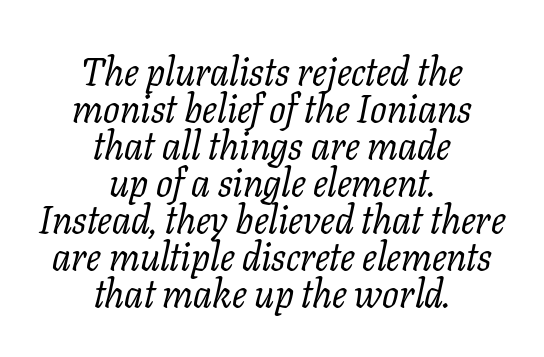
{"serif": "yes", "italic": "yes", "lean": "right", "slant_degrees": 11, "bold": "no", "weight": "regular", "width": "normal", "stroke_contrast": "low", "x_height": "medium", "monospaced": "no", "underline": "no", "align": "center", "line_spacing": "tight", "line_spacing_ratio": 0.95, "letter_spacing": "normal", "letter_spacing_em": 0.0, "glyph_px": 39}
